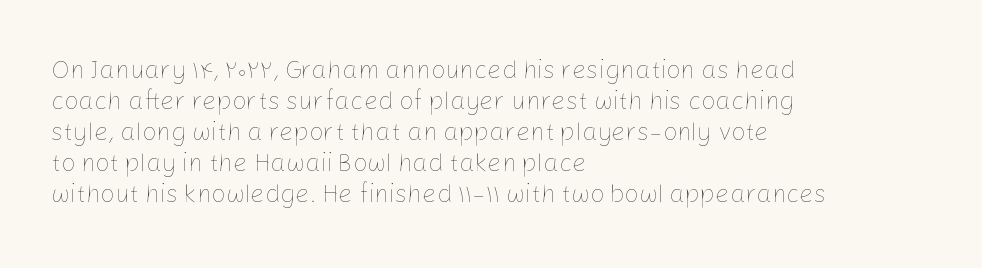
Q: Is the text bold? A: No.
Q: Is the text italic (slanted)? A: No, it is upright.
Q: Is the text underlined? A: No.
Q: How is the paragraph aligned? A: Left-aligned.
Q: Is the spacing between letters normal or unusually wide? A: Normal.
